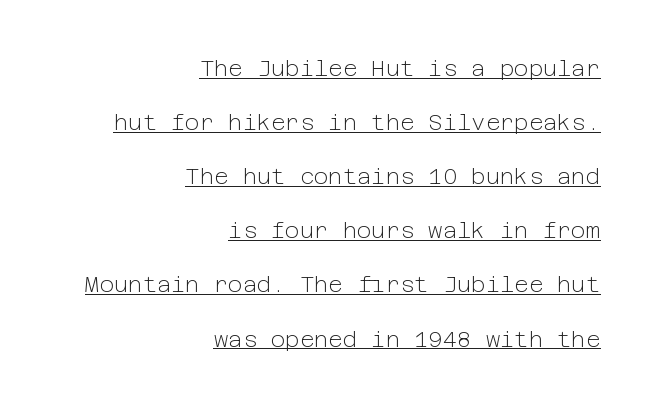
Q: Is the text bold? A: No.
Q: Is the text italic (slanted)? A: No, it is upright.
Q: Is the text underlined? A: Yes.
Q: How is the paragraph aligned? A: Right-aligned.
Q: Is the spacing between letters normal or unusually wide? A: Normal.
Q: Is the spacing between lines tight, normal or loose? A: Loose.
